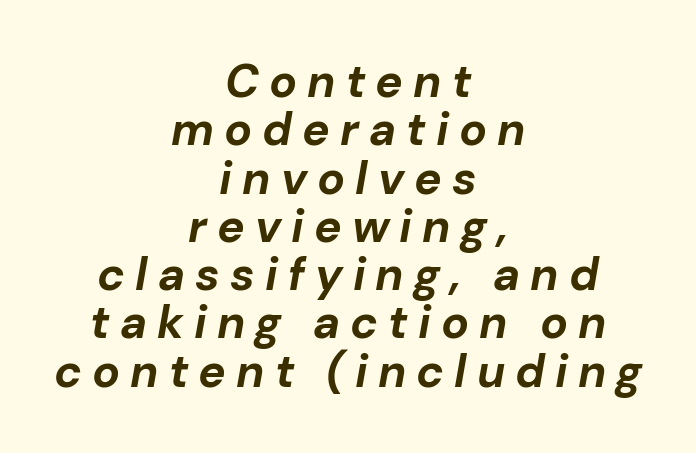
Q: Is the text bold? A: Yes.
Q: Is the text italic (slanted)? A: Yes, it leans right by about 10 degrees.
Q: Is the text underlined? A: No.
Q: How is the paragraph aligned? A: Centered.
Q: Is the spacing between letters normal or unusually wide? A: Unusually wide.
Q: Is the spacing between lines tight, normal or loose? A: Tight.
Q: Width (condensed, normal, or wide)? A: Normal.
Q: Stroke contrast? A: Low.
Q: x-height? A: Medium.
Q: Monospaced? A: No.
